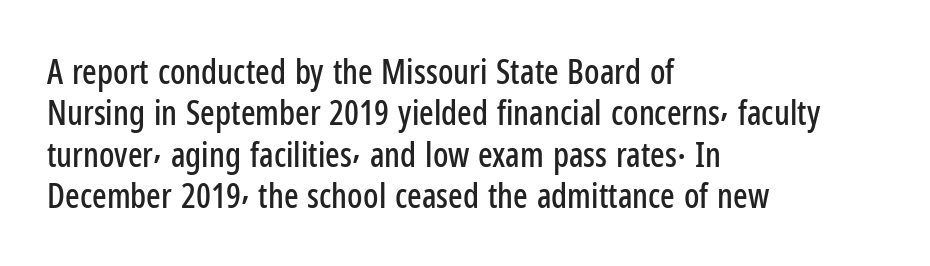
{"serif": "no", "italic": "no", "width": "condensed", "stroke_contrast": "low", "x_height": "medium", "monospaced": "no", "underline": "no", "align": "left", "line_spacing_ratio": 1.22, "letter_spacing": "normal", "letter_spacing_em": 0.0, "glyph_px": 34}
